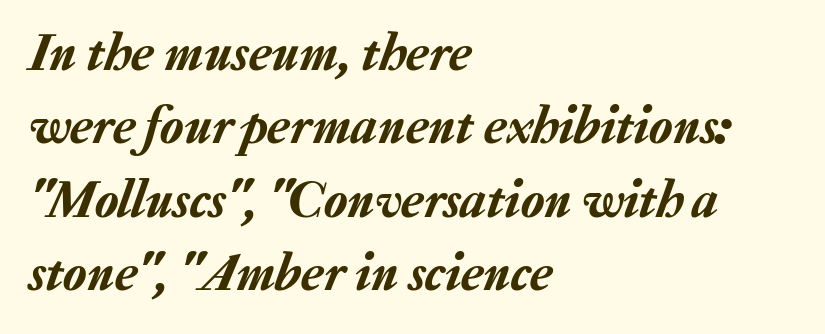
{"italic": "yes", "lean": "right", "slant_degrees": 20, "width": "normal", "stroke_contrast": "low", "x_height": "medium", "monospaced": "no", "underline": "no", "align": "left", "line_spacing": "normal", "line_spacing_ratio": 1.36, "letter_spacing": "normal", "letter_spacing_em": 0.0, "glyph_px": 54}
